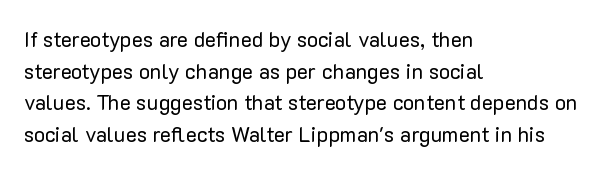
Q: Is the text bold? A: No.
Q: Is the text italic (slanted)? A: No, it is upright.
Q: Is the text underlined? A: No.
Q: How is the paragraph aligned? A: Left-aligned.
Q: Is the spacing between letters normal or unusually wide? A: Normal.
Q: Is the spacing between lines tight, normal or loose? A: Normal.
